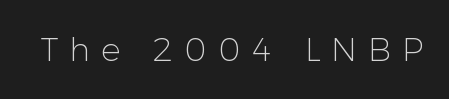
Caption: expanded tracking, letters set apart. Anything drawn beneath the words? Only blank space. Does the type have serifs? No, each stem ends abruptly. Nope, not italic — everything's standing straight. Each letter keeps its own natural width here, so spacing adapts to shape. Stem width sits at or under what a default text font uses.
